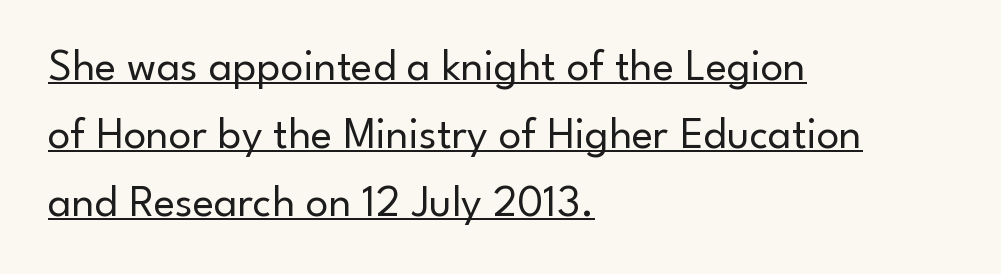
The image shows 45 px regular-weight sans-serif type, upright; set left-aligned, normal line spacing (1.51x), normal letter spacing, underlined; low stroke contrast and a small x-height.
